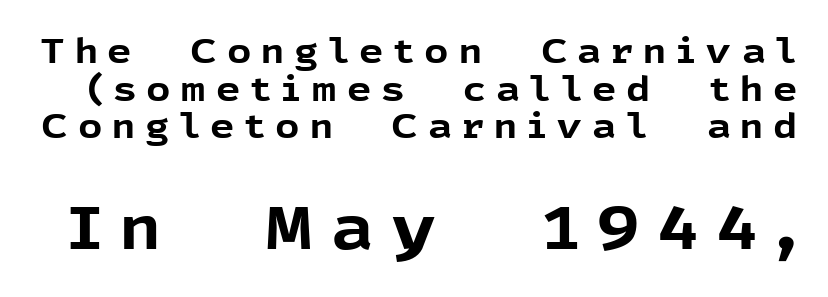
Q: Is the text bold? A: Yes.
Q: Is the text italic (slanted)? A: No, it is upright.
Q: Is the typeface a serif or a sans-serif typeface? A: Sans-serif.
Q: Is the text underlined? A: No.
Q: Is the spacing between letters normal or unusually wide? A: Unusually wide.
Q: Is the spacing between lines tight, normal or loose? A: Tight.
Q: Which block of text is set in a larger size, the first (top) or the second (bottom)? A: The second (bottom) one.
Q: Width (condensed, normal, or wide)? A: Normal.
Q: x-height? A: Medium.
Q: Monospaced? A: No.
